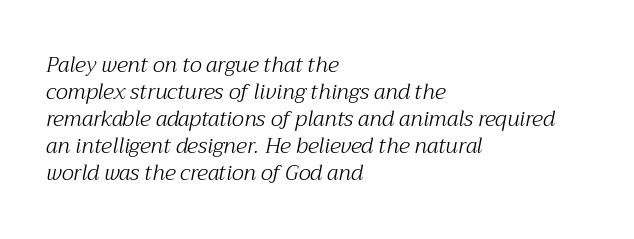
Students, note that the glyphs here touch the page at normal intervals. Reading down the block, your eye returns to a fixed left position each line. How would I describe the line gaps? Plain and ordinary. The specimen reads as italic at a glance. No extra ink here — the face is not bold. This rendering features lettering with no underline.
